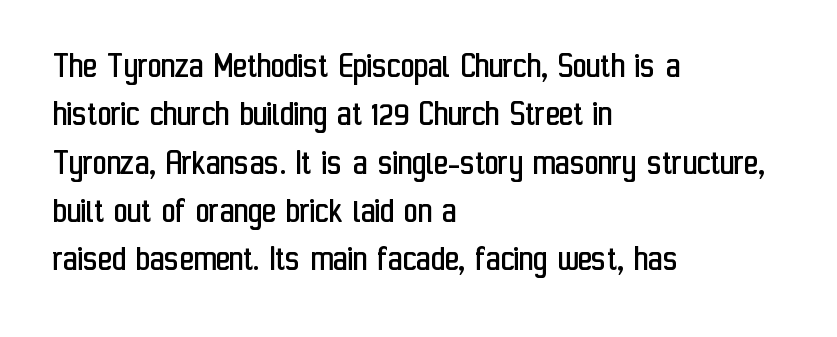
Horizontal bands of white between lines are of average thickness. The designer went with a sans here, leaving each stem footless. These lines are rendered in a variable-pitch font. If you drew a ruler down the left edge, every line would touch it. No italicization has been applied; the sample stays upright. The passage shown is not underscored anywhere.
